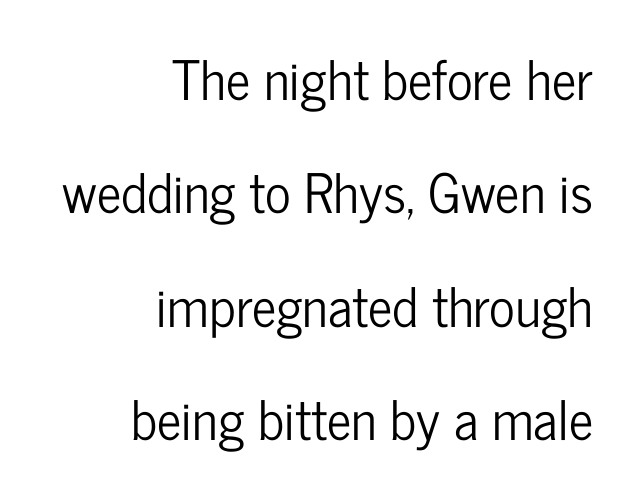
Proportional: the letters do not fall into vertical columns. Honestly, the rows look like they've been pulled way apart. These lines are composed in type without serifs. This sample is right-justified, so line beginnings fall wherever the words allow.
